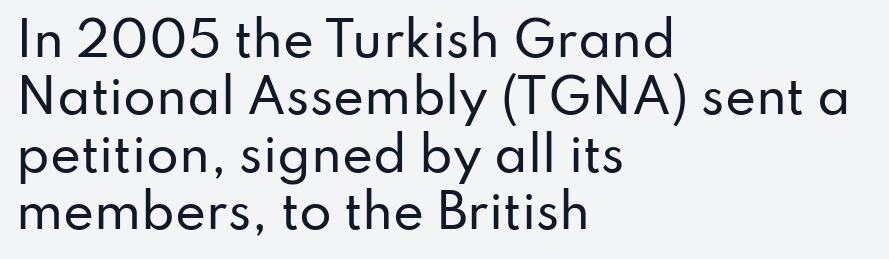
{"serif": "no", "italic": "no", "width": "normal", "stroke_contrast": "low", "x_height": "small", "monospaced": "no", "underline": "no", "align": "left", "line_spacing_ratio": 1.22, "letter_spacing": "normal", "letter_spacing_em": 0.0, "glyph_px": 47}
